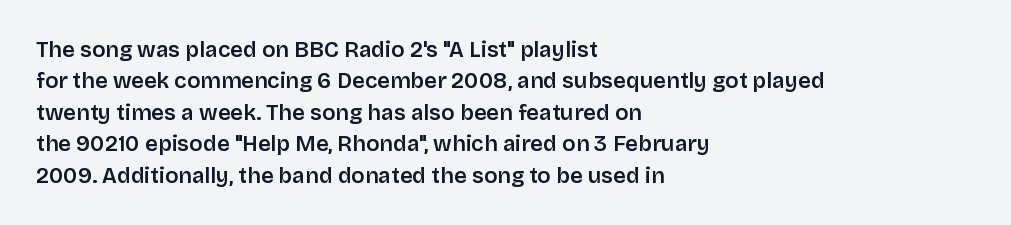
The image shows 22 px text type, upright; set left-aligned, normal line spacing (1.43x), normal letter spacing, not underlined.
